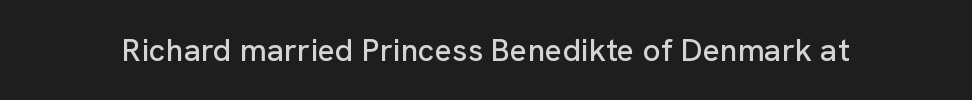
The image shows 32 px sans-serif type, upright; set normal letter spacing, not underlined; low stroke contrast and a medium x-height.
